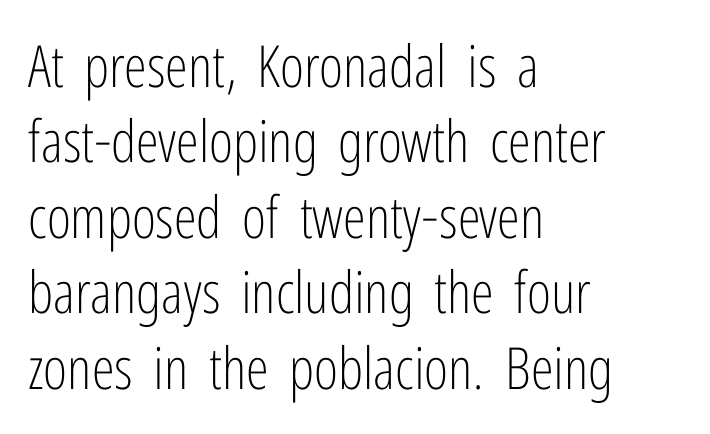
{"serif": "no", "italic": "no", "bold": "no", "weight": "light", "width": "condensed", "stroke_contrast": "low", "x_height": "medium", "monospaced": "no", "underline": "no", "align": "left", "line_spacing": "normal", "line_spacing_ratio": 1.3, "letter_spacing": "normal", "letter_spacing_em": 0.0, "glyph_px": 58}
